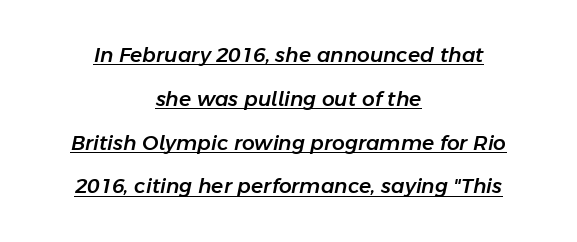
The image shows 20 px text type, italic (leaning right); set centered, loose line spacing (2.19x), normal letter spacing, underlined.
